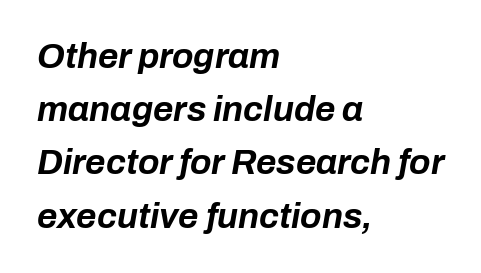
{"italic": "yes", "lean": "right", "slant_degrees": 10, "bold": "yes", "weight": "bold", "width": "normal", "stroke_contrast": "low", "x_height": "medium", "monospaced": "no", "underline": "no", "align": "left", "line_spacing": "normal", "line_spacing_ratio": 1.52, "letter_spacing": "normal", "letter_spacing_em": 0.0, "glyph_px": 35}
